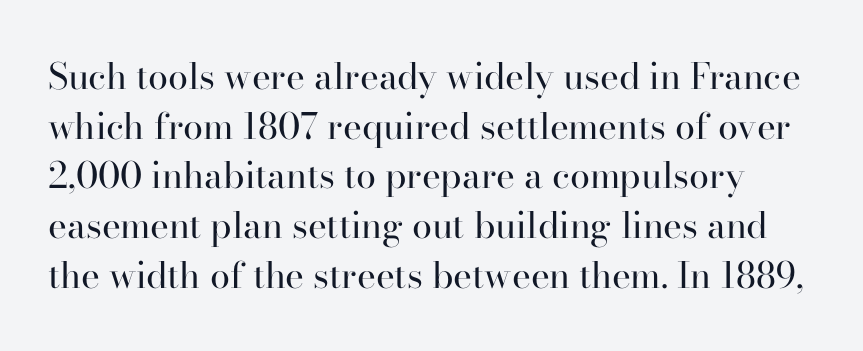
The image shows 36 px regular-weight serif type, upright; set normal line spacing (1.38x), normal letter spacing, not underlined; high stroke contrast and a small x-height.
